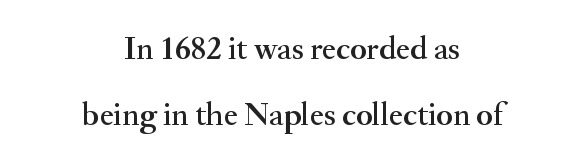
Look at the tracking — it's just the regular setting, nothing added. Varying glyph widths throughout — classic text-font behaviour. The rendering uses a large line-height, opening up the rows. In terms of letterform style, serifs are clearly present. The whitespace from short lines is split evenly between both sides. Plain, unruled lines of type.
